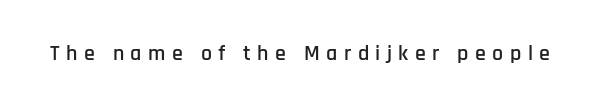
Q: Is the text italic (slanted)? A: No, it is upright.
Q: Is the text underlined? A: No.
Q: Is the spacing between letters normal or unusually wide? A: Unusually wide.
